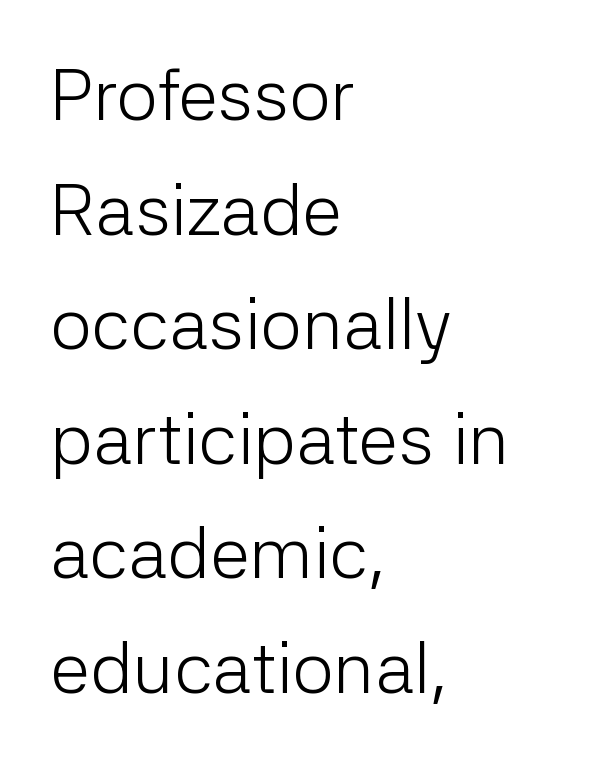
The image shows 73 px light sans-serif type, upright; set left-aligned, normal line spacing (1.57x), normal letter spacing, not underlined; low stroke contrast and a medium x-height.
